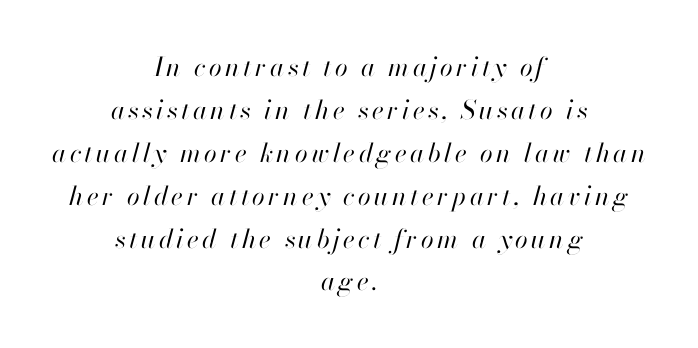
The image shows 26 px text type, italic (leaning right); set centered, normal line spacing (1.65x), not underlined.
